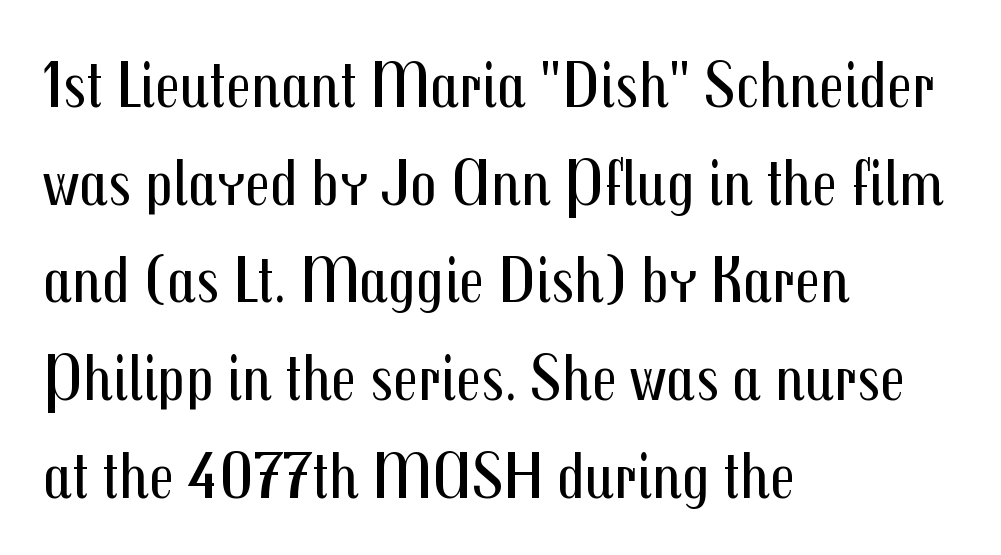
Q: Is the text bold? A: No.
Q: Is the text italic (slanted)? A: No, it is upright.
Q: Is the typeface a serif or a sans-serif typeface? A: Sans-serif.
Q: Is the text underlined? A: No.
Q: How is the paragraph aligned? A: Left-aligned.
Q: Is the spacing between letters normal or unusually wide? A: Normal.
Q: Is the spacing between lines tight, normal or loose? A: Normal.
Q: Width (condensed, normal, or wide)? A: Condensed.
Q: Stroke contrast? A: Medium.
Q: x-height? A: Medium.
Q: Monospaced? A: No.
